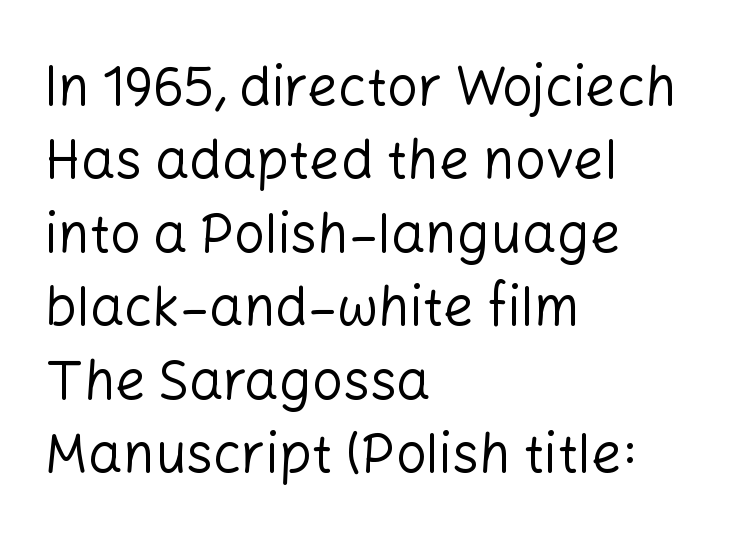
Rendered with straight, roman letterforms. Is there much room between lines? A standard amount, neither cramped nor airy. All the whitespace from short lines collects on the right. Type style note: lacks serifs.
